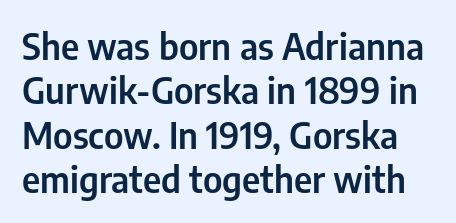
The image shows 36 px condensed sans-serif type, upright; set line spacing 1.23x, normal letter spacing, not underlined; low stroke contrast and a medium x-height.
